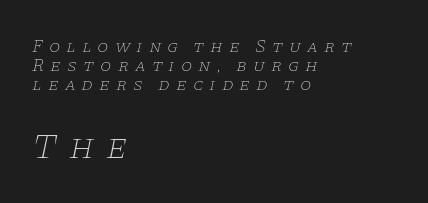
The image shows 36 px thin, wide serif type, italic (leaning right); set left-aligned, tight line spacing (1.06x), unusually wide letter spacing (+0.33 em), not underlined; the second (bottom) block is 2.0x larger; low stroke contrast and a large x-height.
